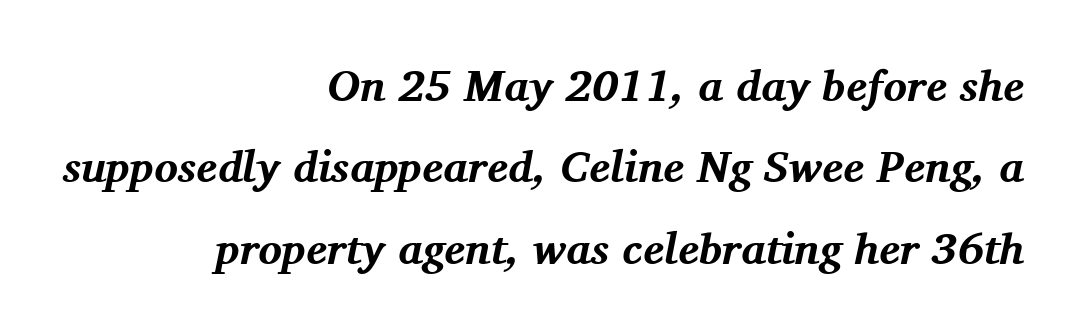
Nobody drew a line under any word here. Think of a printed novel: that variable character pitch is what you see here. Between one letter and the next there's only the usual sliver of space. If you drew a line through each stem, it would be angled. These words are printed bold, with thick strokes throughout.
